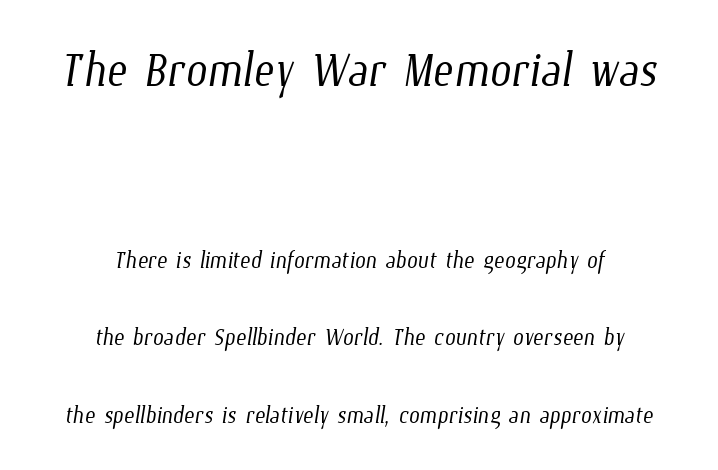
The strokes carry an ordinary text weight at most. Regarding leading, the lines here are spaced well apart. The tracking reads as untouched default to a designer's eye. Each line is balanced around a shared central axis. Character widths vary here, with narrow letters taking less room than wide ones.
